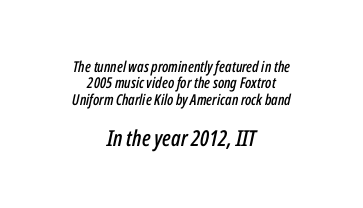
The image shows 22 px text type, italic (leaning right); set centered, tight line spacing (1.09x), normal letter spacing, not underlined; the second (bottom) block is 1.47x larger.
